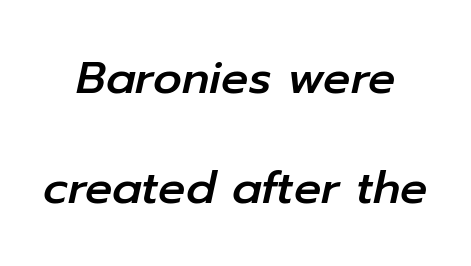
Q: Is the text italic (slanted)? A: Yes, it leans right by about 12 degrees.
Q: Is the text underlined? A: No.
Q: How is the paragraph aligned? A: Centered.
Q: Is the spacing between letters normal or unusually wide? A: Normal.
Q: Is the spacing between lines tight, normal or loose? A: Loose.
Q: Width (condensed, normal, or wide)? A: Normal.
Q: Stroke contrast? A: Low.
Q: x-height? A: Medium.
Q: Monospaced? A: No.
